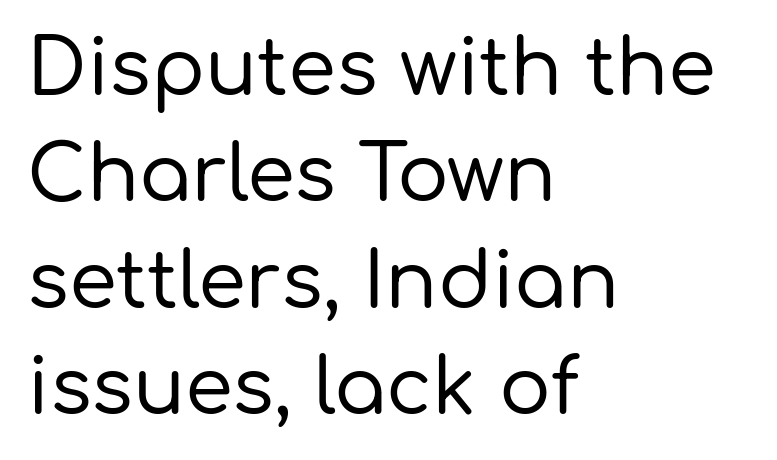
{"serif": "no", "italic": "no", "width": "normal", "stroke_contrast": "low", "x_height": "medium", "monospaced": "no", "underline": "no", "align": "left", "line_spacing": "normal", "line_spacing_ratio": 1.38, "letter_spacing": "normal", "letter_spacing_em": 0.0, "glyph_px": 77}
